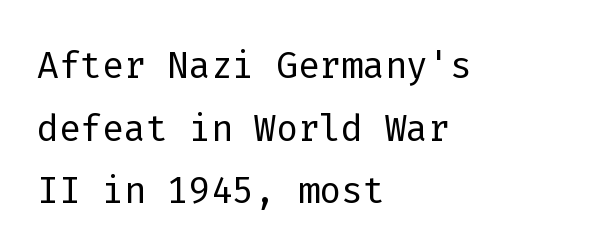
The image shows 51 px light sans-serif type, upright, monospaced; set left-aligned, line spacing 1.23x, normal letter spacing, not underlined; low stroke contrast and a medium x-height.
